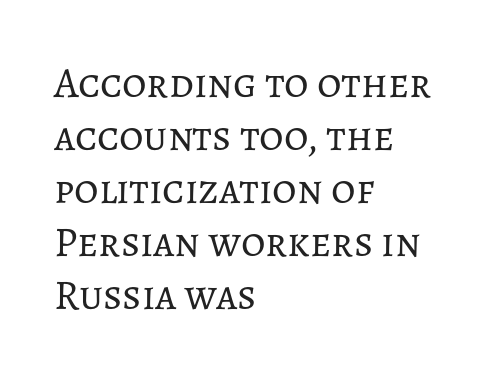
Standard letterfit; no display-style spreading of the glyphs. Is this a heavy cut? Hardly; it is regular or lighter. One glance says typical: line gaps are just what's usual. Posture: upright roman. This sample has the flowing, uneven cadence of proportional lettering. A classic flush-left, rag-right setting is used for this passage.
